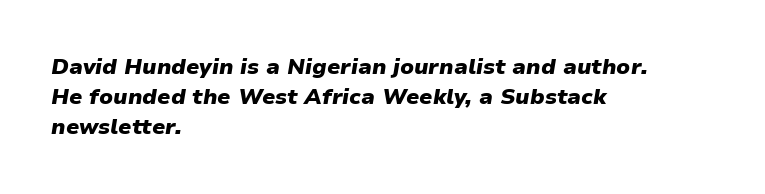
{"italic": "yes", "lean": "right", "slant_degrees": 9, "bold": "yes", "underline": "no", "align": "left", "line_spacing": "normal", "line_spacing_ratio": 1.37, "letter_spacing": "normal", "letter_spacing_em": 0.0, "glyph_px": 22}
